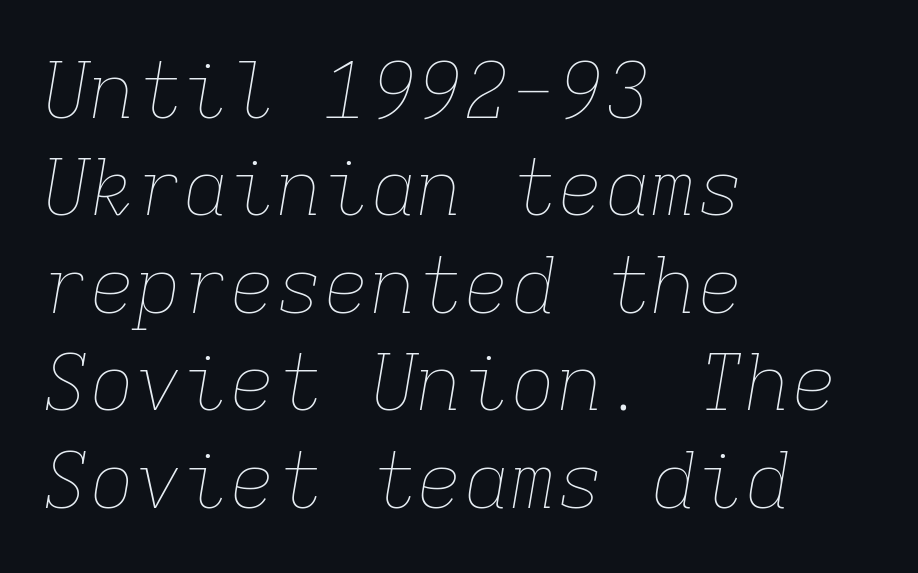
{"italic": "yes", "lean": "right", "slant_degrees": 9, "bold": "no", "weight": "thin", "width": "normal", "stroke_contrast": "low", "x_height": "medium", "monospaced": "yes", "underline": "no", "align": "left", "line_spacing": "normal", "line_spacing_ratio": 1.25, "letter_spacing": "normal", "letter_spacing_em": 0.0, "glyph_px": 78}
